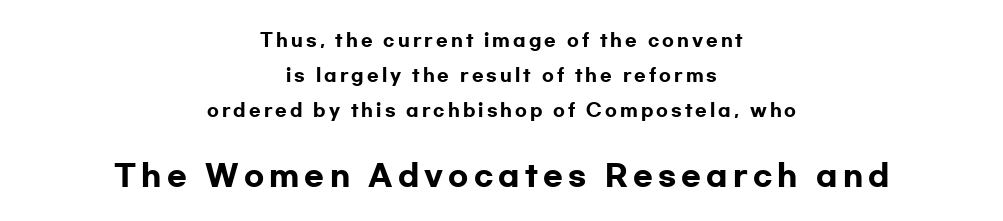
The image shows 29 px heavy, wide sans-serif type, upright; set centered, loose line spacing (2.07x), not underlined; the second (bottom) block is 1.71x larger; low stroke contrast and a medium x-height.
